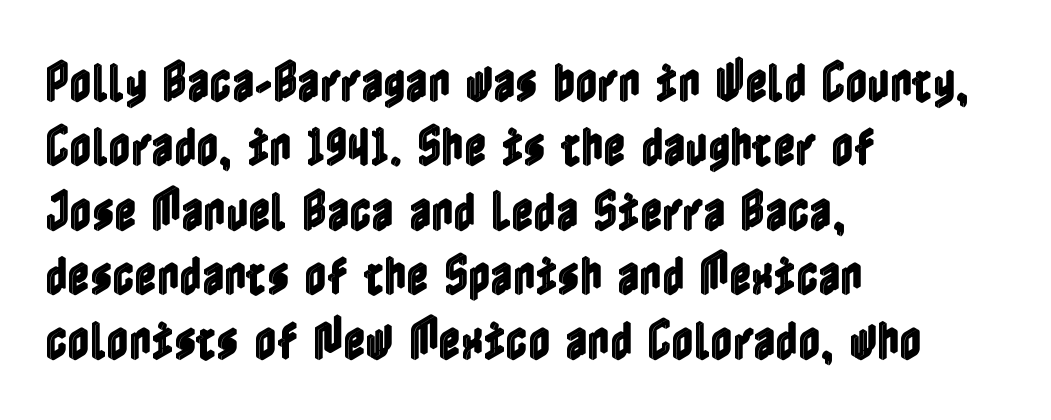
Q: Is the text italic (slanted)? A: No, it is upright.
Q: Is the text underlined? A: No.
Q: How is the paragraph aligned? A: Left-aligned.
Q: Is the spacing between letters normal or unusually wide? A: Normal.
Q: Is the spacing between lines tight, normal or loose? A: Normal.
Q: Width (condensed, normal, or wide)? A: Condensed.
Q: x-height? A: Medium.
